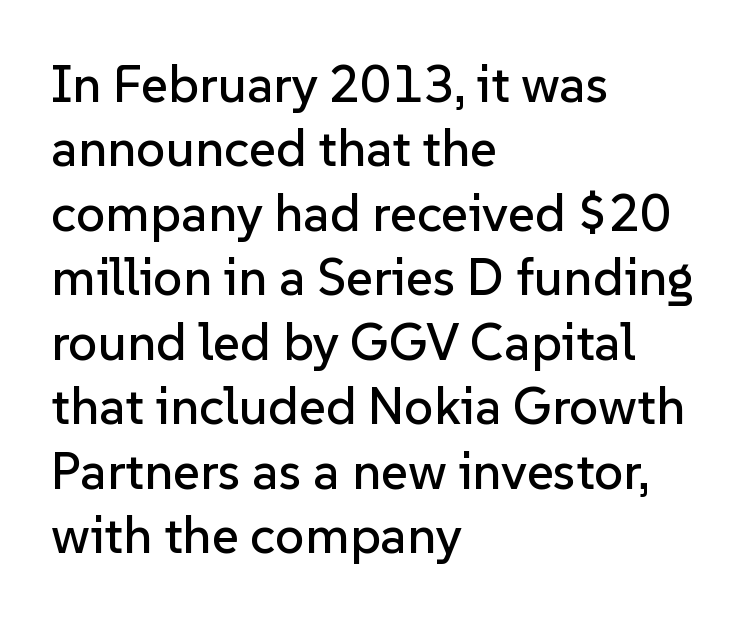
The image shows 52 px sans-serif type, upright; set left-aligned, line spacing 1.24x, normal letter spacing, not underlined; low stroke contrast and a medium x-height.
